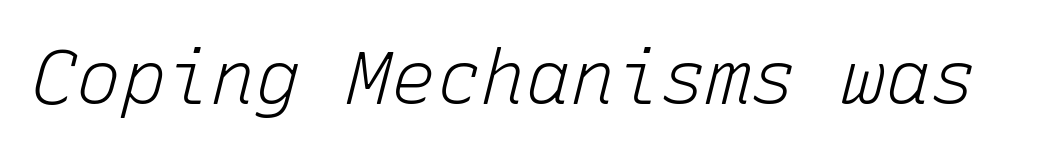
Q: Is the text bold? A: No.
Q: Is the text italic (slanted)? A: Yes, it leans right by about 15 degrees.
Q: Is the text underlined? A: No.
Q: Is the spacing between letters normal or unusually wide? A: Normal.
Q: Width (condensed, normal, or wide)? A: Normal.
Q: Stroke contrast? A: Low.
Q: x-height? A: Medium.
Q: Monospaced? A: Yes.
